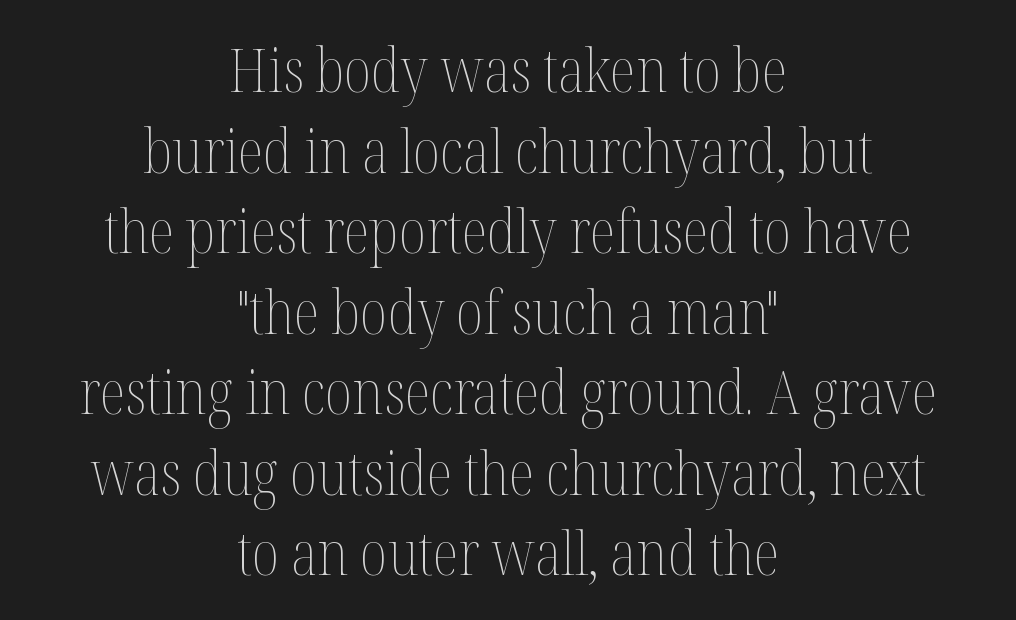
Q: Is the text bold? A: No.
Q: Is the text italic (slanted)? A: No, it is upright.
Q: Is the text underlined? A: No.
Q: How is the paragraph aligned? A: Centered.
Q: Is the spacing between letters normal or unusually wide? A: Normal.
Q: Is the spacing between lines tight, normal or loose? A: Normal.
Q: Width (condensed, normal, or wide)? A: Condensed.
Q: Stroke contrast? A: Medium.
Q: x-height? A: Medium.
Q: Monospaced? A: No.
